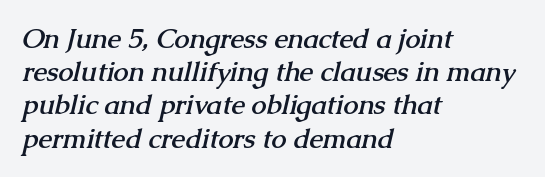
Q: Is the text bold? A: Yes.
Q: Is the text underlined? A: No.
Q: How is the paragraph aligned? A: Left-aligned.
Q: Is the spacing between letters normal or unusually wide? A: Normal.
